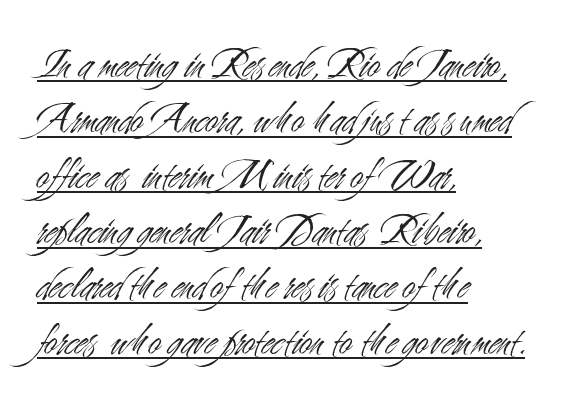
Where is the straight margin? On the left. The lettering is marked with a stroke running underneath it. This sample uses plain, unmodified letter spacing. Note: no serifs on the glyphs. These lines are rendered in a variable-pitch font.
